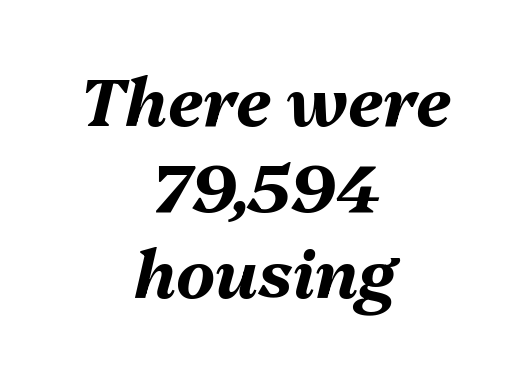
Q: Is the text bold? A: Yes.
Q: Is the text italic (slanted)? A: Yes, it leans right by about 13 degrees.
Q: Is the text underlined? A: No.
Q: How is the paragraph aligned? A: Centered.
Q: Is the spacing between letters normal or unusually wide? A: Normal.
Q: Is the spacing between lines tight, normal or loose? A: Normal.
Q: Width (condensed, normal, or wide)? A: Normal.
Q: Stroke contrast? A: Medium.
Q: x-height? A: Medium.
Q: Monospaced? A: No.
